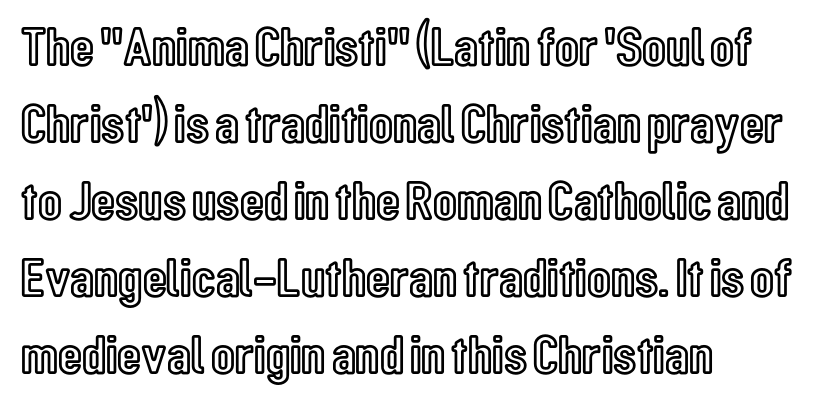
{"italic": "no", "width": "condensed", "x_height": "medium", "monospaced": "no", "underline": "no", "align": "left", "line_spacing": "normal", "line_spacing_ratio": 1.4, "letter_spacing": "normal", "letter_spacing_em": 0.0, "glyph_px": 55}
